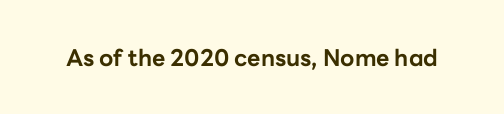
Notice how thick the strokes are: this is what a full bold looks like. In terms of letterspacing, this is plain default setting. The specimen omits any rule beneath the text block's lines. The lettering stays uniformly vertical, giving the passage a roman look.
